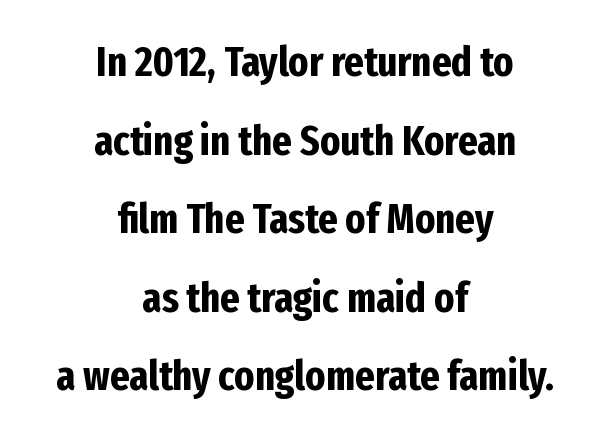
Q: Is the text bold? A: Yes.
Q: Is the text italic (slanted)? A: No, it is upright.
Q: Is the typeface a serif or a sans-serif typeface? A: Sans-serif.
Q: Is the text underlined? A: No.
Q: How is the paragraph aligned? A: Centered.
Q: Is the spacing between letters normal or unusually wide? A: Normal.
Q: Width (condensed, normal, or wide)? A: Condensed.
Q: Stroke contrast? A: Low.
Q: x-height? A: Medium.
Q: Monospaced? A: No.
